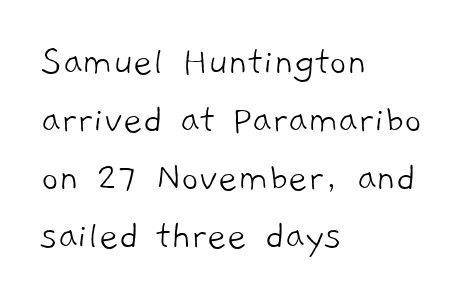
Q: Is the text bold? A: No.
Q: Is the typeface a serif or a sans-serif typeface? A: Sans-serif.
Q: Is the text underlined? A: No.
Q: How is the paragraph aligned? A: Left-aligned.
Q: Is the spacing between letters normal or unusually wide? A: Normal.
Q: Is the spacing between lines tight, normal or loose? A: Normal.
Q: Width (condensed, normal, or wide)? A: Normal.
Q: Stroke contrast? A: Low.
Q: x-height? A: Medium.
Q: Monospaced? A: No.
